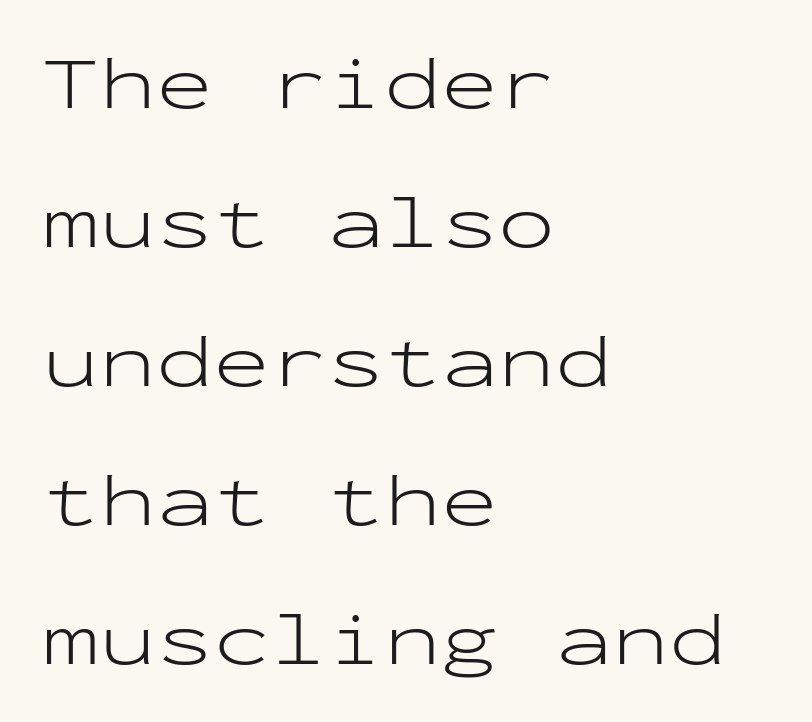
Spacing between characters is what you'd get straight out of the box. The strokes carry an ordinary text weight at most. Italic? Not at all — the glyphs are vertical. The letters carry no serifs — their stems end cleanly without finishing strokes.
